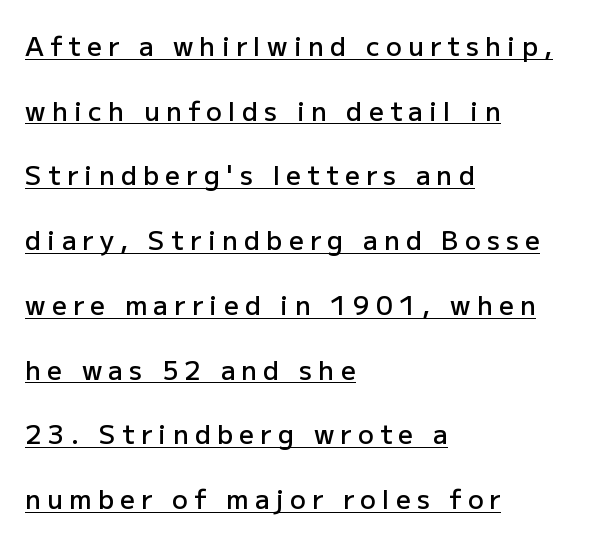
Compared with undecorated copy, this sample adds a rule below the words. Vertical spacing — loose. Letter spacing: wide. Teacher's note: observe the even left margin — that is flush-left alignment. The type sits square on the baseline with zero lean.
